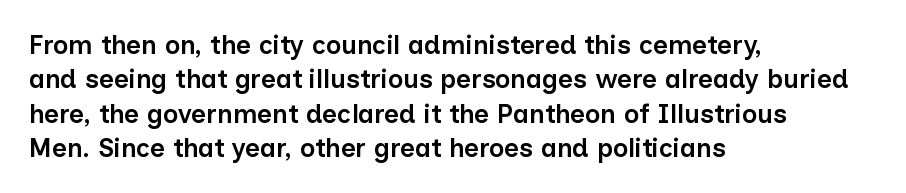
{"italic": "no", "bold": "semi", "underline": "no", "align": "left", "line_spacing": "normal", "line_spacing_ratio": 1.32, "letter_spacing": "normal", "letter_spacing_em": 0.0, "glyph_px": 26}
